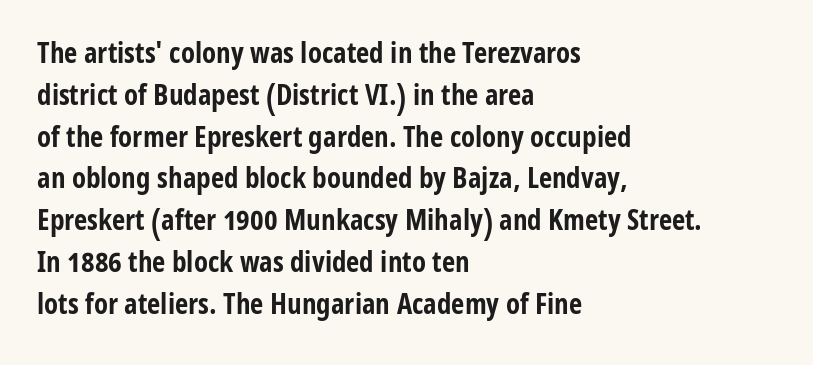
The image shows 29 px bold, condensed sans-serif type, upright; set left-aligned, normal line spacing (1.44x), normal letter spacing, not underlined; low stroke contrast and a medium x-height.
